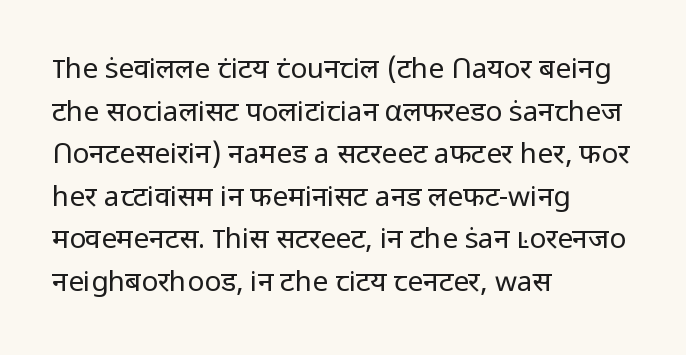
Q: Is the text bold? A: No.
Q: Is the text italic (slanted)? A: No, it is upright.
Q: Is the typeface a serif or a sans-serif typeface? A: Sans-serif.
Q: Is the text underlined? A: No.
Q: How is the paragraph aligned? A: Left-aligned.
Q: Is the spacing between letters normal or unusually wide? A: Normal.
Q: Is the spacing between lines tight, normal or loose? A: Normal.
Q: Width (condensed, normal, or wide)? A: Normal.
Q: Stroke contrast? A: Low.
Q: x-height? A: Medium.
Q: Monospaced? A: No.
